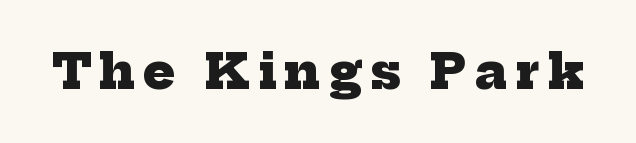
The words here are not underlined. Each letter keeps its own natural width here, so spacing adapts to shape. The sample has been set heavy, in full bold. Note: serifs present on the glyphs.
